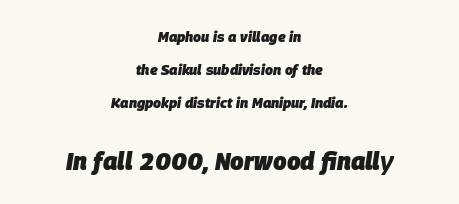
Look at the glyph heights: the lower group is clearly the bigger setting. Loosely led — the rows are spread out. Glance below the letters and you will spot only blank space. Thick stems and heavy bowls — unmistakably bold. Emphasis-style slanted type is in use.
